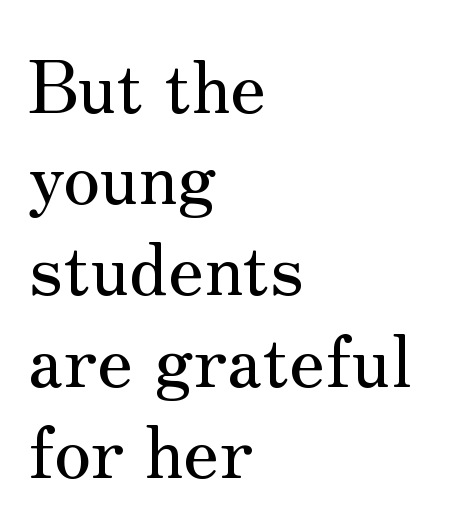
The image shows 73 px serif type, upright; set left-aligned, normal line spacing (1.25x), normal letter spacing, not underlined; medium stroke contrast and a small x-height.
